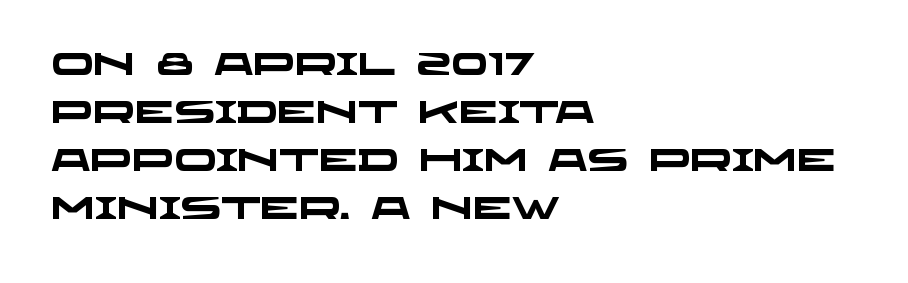
{"serif": "no", "bold": "yes", "weight": "heavy", "width": "wide", "stroke_contrast": "low", "x_height": "large", "monospaced": "no", "underline": "no", "align": "left", "line_spacing": "normal", "line_spacing_ratio": 1.55, "letter_spacing": "normal", "letter_spacing_em": 0.0, "glyph_px": 31}
